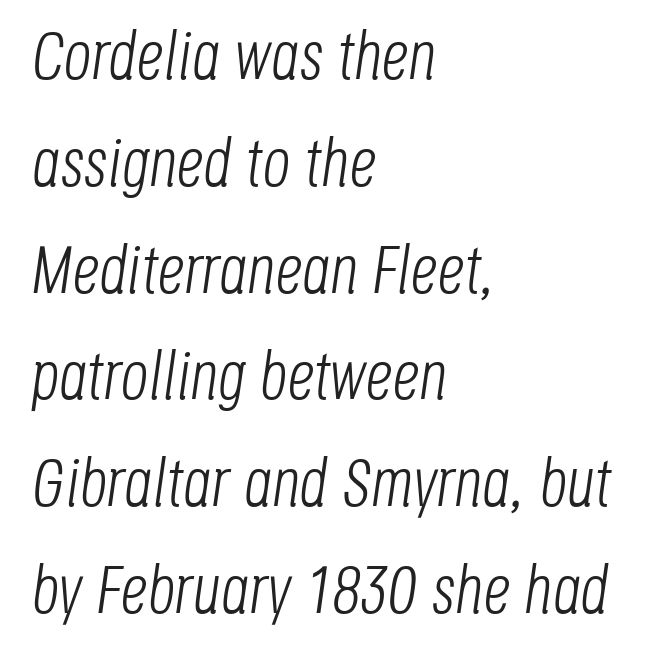
Q: Is the text bold? A: No.
Q: Is the text italic (slanted)? A: Yes, it leans right by about 8 degrees.
Q: Is the text underlined? A: No.
Q: How is the paragraph aligned? A: Left-aligned.
Q: Is the spacing between letters normal or unusually wide? A: Normal.
Q: Is the spacing between lines tight, normal or loose? A: Normal.
Q: Width (condensed, normal, or wide)? A: Condensed.
Q: Stroke contrast? A: Low.
Q: x-height? A: Large.
Q: Monospaced? A: No.
